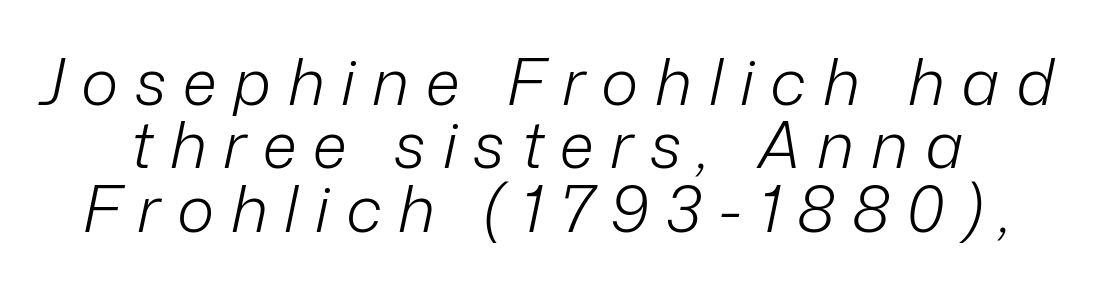
Q: Is the text bold? A: No.
Q: Is the text italic (slanted)? A: Yes, it leans right by about 12 degrees.
Q: Is the text underlined? A: No.
Q: Is the spacing between letters normal or unusually wide? A: Unusually wide.
Q: Is the spacing between lines tight, normal or loose? A: Tight.
Q: Width (condensed, normal, or wide)? A: Normal.
Q: Stroke contrast? A: Low.
Q: x-height? A: Medium.
Q: Monospaced? A: No.
